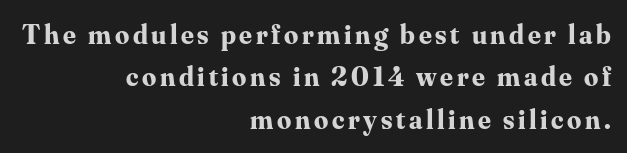
{"serif": "yes", "italic": "no", "bold": "yes", "weight": "bold", "width": "normal", "stroke_contrast": "medium", "x_height": "small", "monospaced": "no", "underline": "no", "align": "right", "line_spacing": "normal", "line_spacing_ratio": 1.51, "glyph_px": 28}
